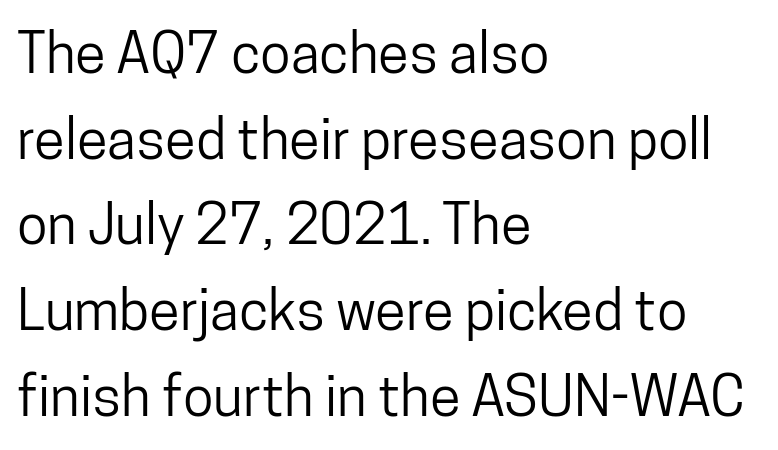
{"serif": "no", "italic": "no", "width": "condensed", "stroke_contrast": "low", "x_height": "medium", "monospaced": "no", "underline": "no", "align": "left", "line_spacing": "normal", "line_spacing_ratio": 1.53, "letter_spacing": "normal", "letter_spacing_em": 0.0, "glyph_px": 56}
